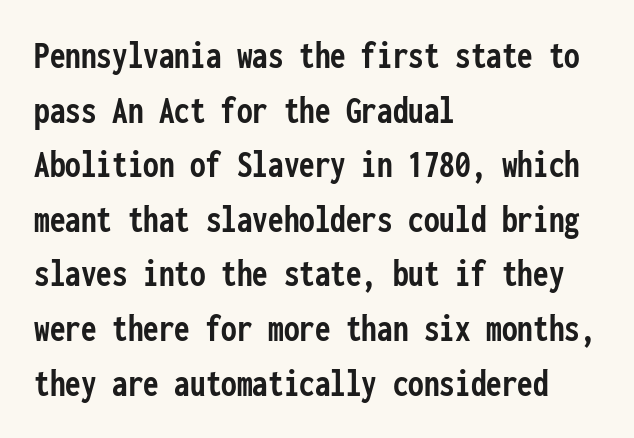
The image shows 39 px semibold, condensed sans-serif type, upright, monospaced; set left-aligned, normal line spacing (1.4x), normal letter spacing, not underlined; low stroke contrast and a medium x-height.
